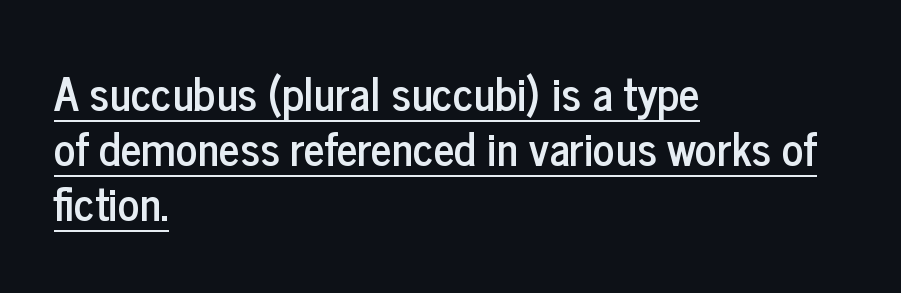
{"serif": "no", "italic": "no", "width": "condensed", "stroke_contrast": "low", "x_height": "medium", "monospaced": "no", "underline": "yes", "align": "left", "line_spacing_ratio": 1.22, "letter_spacing": "normal", "letter_spacing_em": 0.0, "glyph_px": 45}
